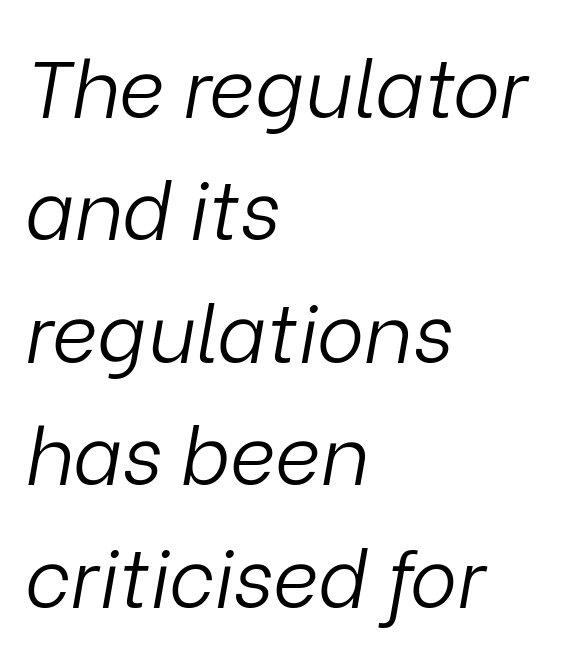
Letter spacing: default. These lines sit exactly where default settings would place them. The font's italic variant was chosen for this text. The face looks like a standard text weight, possibly lighter.
